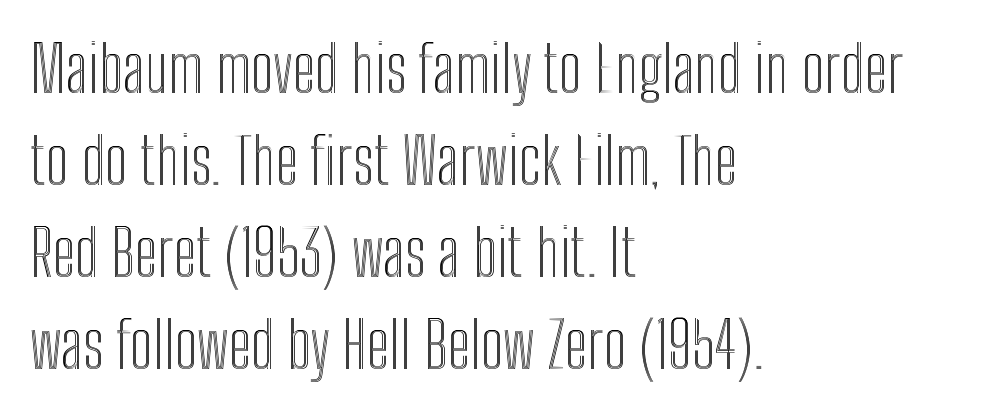
Q: Is the text italic (slanted)? A: No, it is upright.
Q: Is the text underlined? A: No.
Q: How is the paragraph aligned? A: Left-aligned.
Q: Is the spacing between letters normal or unusually wide? A: Normal.
Q: Is the spacing between lines tight, normal or loose? A: Normal.
Q: Width (condensed, normal, or wide)? A: Condensed.
Q: x-height? A: Medium.
Q: Monospaced? A: No.
